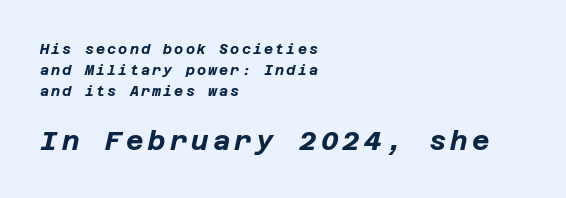
The image shows 27 px bold type, italic (leaning right); set left-aligned, normal line spacing (1.49x), not underlined; the second (bottom) block is 1.93x larger.
